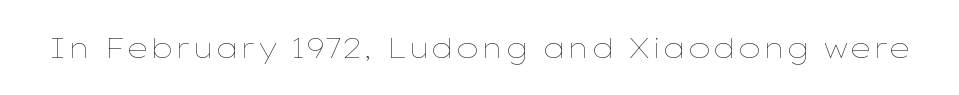
{"italic": "no", "bold": "no", "weight": "thin", "width": "wide", "stroke_contrast": "low", "x_height": "medium", "monospaced": "no", "underline": "no", "letter_spacing": "normal", "letter_spacing_em": 0.0, "glyph_px": 28}
